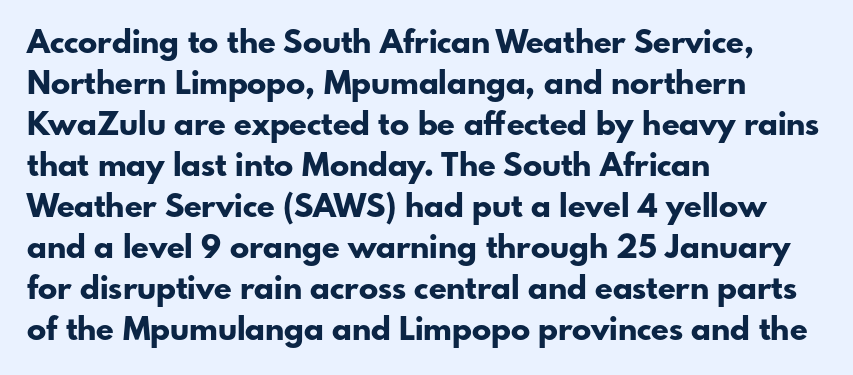
The image shows 32 px bold sans-serif type, upright; set left-aligned, normal line spacing (1.28x), normal letter spacing, not underlined; low stroke contrast and a small x-height.
